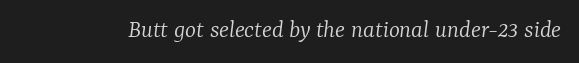
Q: Is the text bold? A: No.
Q: Is the text italic (slanted)? A: Yes, it leans right by about 7 degrees.
Q: Is the text underlined? A: No.
Q: Is the spacing between letters normal or unusually wide? A: Normal.
